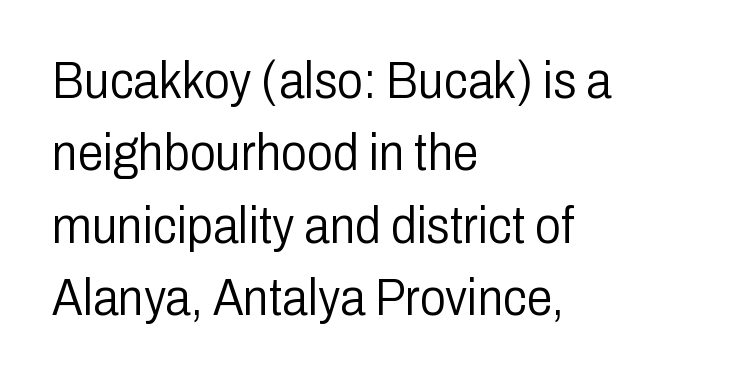
Q: Is the text bold? A: No.
Q: Is the text italic (slanted)? A: No, it is upright.
Q: Is the typeface a serif or a sans-serif typeface? A: Sans-serif.
Q: Is the text underlined? A: No.
Q: How is the paragraph aligned? A: Left-aligned.
Q: Is the spacing between letters normal or unusually wide? A: Normal.
Q: Is the spacing between lines tight, normal or loose? A: Normal.
Q: Width (condensed, normal, or wide)? A: Condensed.
Q: Stroke contrast? A: Low.
Q: x-height? A: Medium.
Q: Monospaced? A: No.
